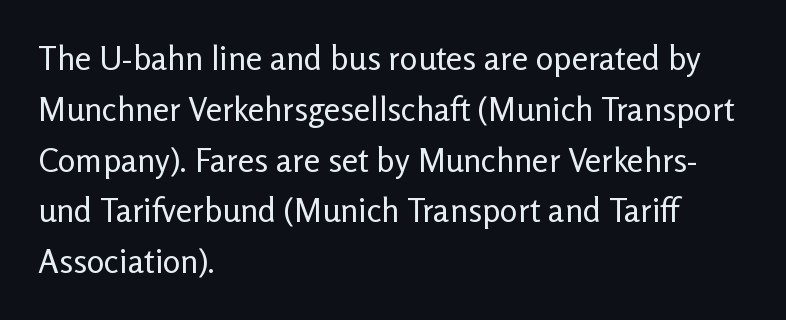
The image shows 33 px regular-weight sans-serif type, upright; set left-aligned, normal line spacing (1.54x), normal letter spacing, not underlined; low stroke contrast and a medium x-height.
